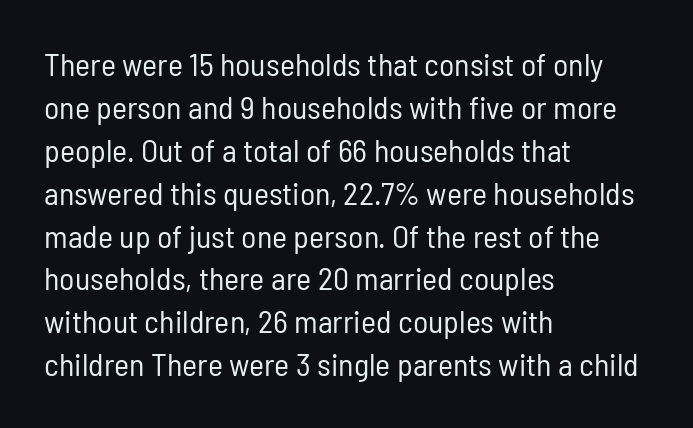
The image shows 32 px regular-weight, condensed sans-serif type, upright; set left-aligned, normal line spacing (1.34x), normal letter spacing, not underlined; low stroke contrast and a medium x-height.
